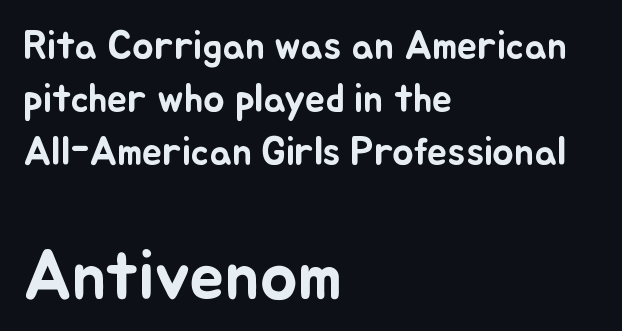
{"italic": "no", "width": "normal", "stroke_contrast": "low", "x_height": "small", "monospaced": "no", "underline": "no", "align": "left", "line_spacing": "normal", "line_spacing_ratio": 1.32, "letter_spacing": "normal", "letter_spacing_em": 0.0, "larger_block": "second", "size_ratio": 1.75, "glyph_px": 70}
